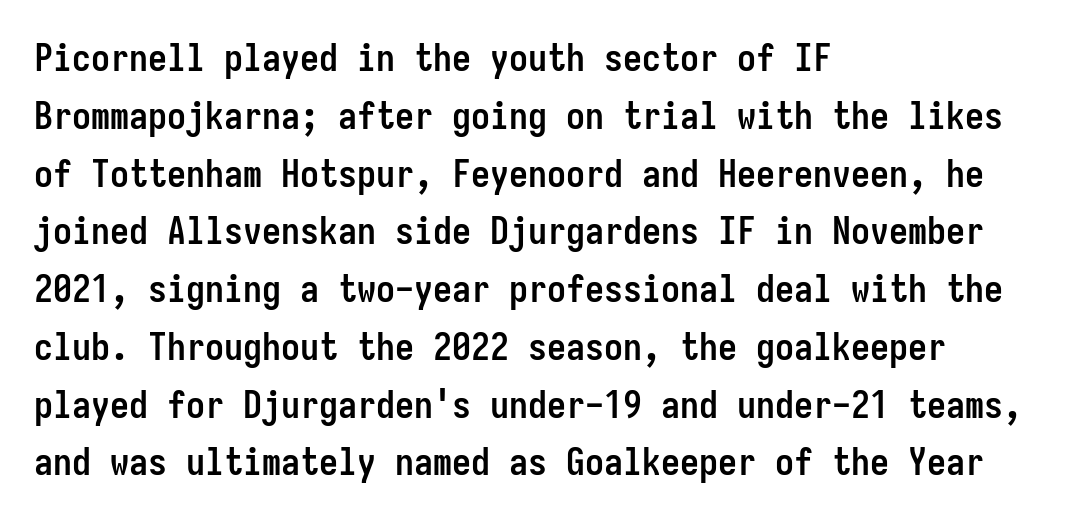
Q: Is the text bold? A: Yes.
Q: Is the text italic (slanted)? A: No, it is upright.
Q: Is the typeface a serif or a sans-serif typeface? A: Sans-serif.
Q: Is the text underlined? A: No.
Q: How is the paragraph aligned? A: Left-aligned.
Q: Is the spacing between letters normal or unusually wide? A: Normal.
Q: Is the spacing between lines tight, normal or loose? A: Normal.
Q: Width (condensed, normal, or wide)? A: Condensed.
Q: Stroke contrast? A: Low.
Q: x-height? A: Medium.
Q: Monospaced? A: Yes.
